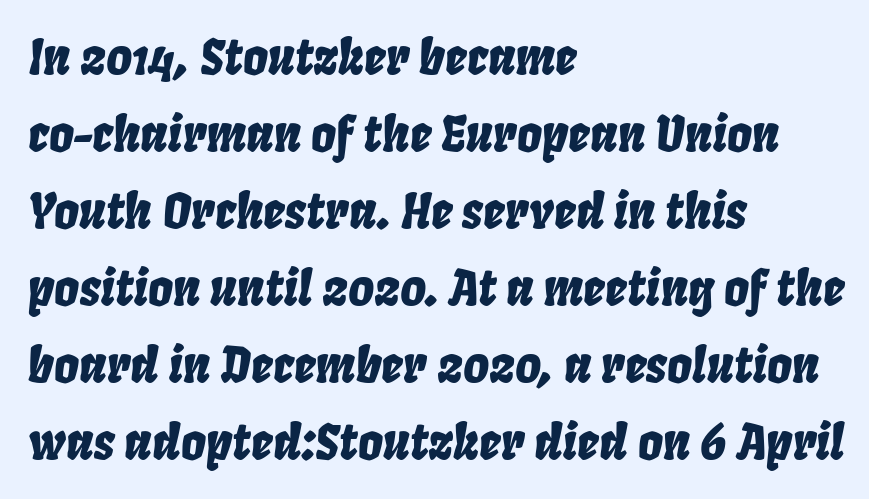
The image shows 49 px condensed type, italic (leaning right); set left-aligned, normal line spacing (1.57x), normal letter spacing, not underlined; low stroke contrast and a large x-height.
